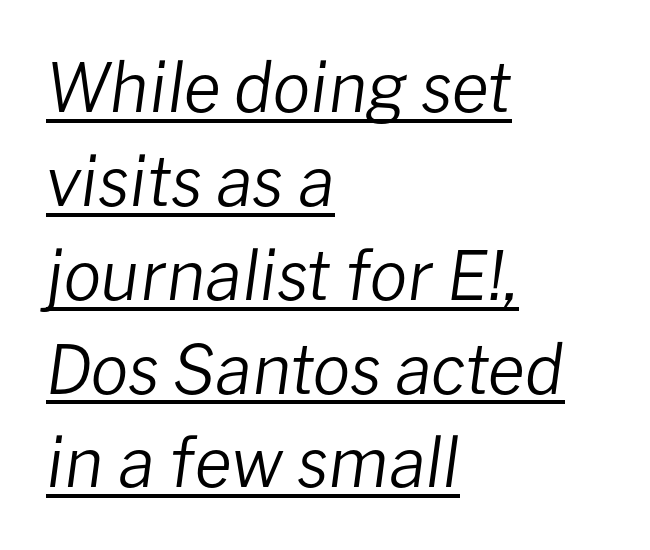
The image shows 68 px regular-weight type, italic (leaning right); set left-aligned, normal line spacing (1.38x), normal letter spacing, underlined; low stroke contrast and a medium x-height.
